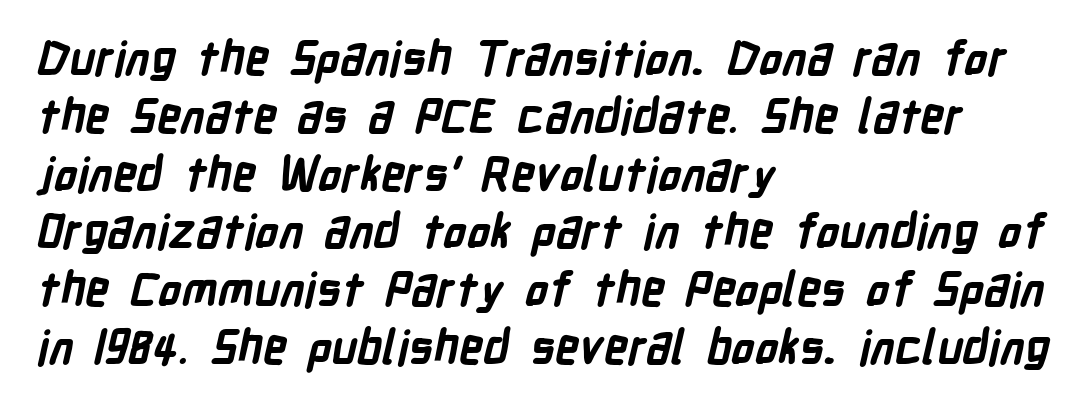
{"serif": "no", "bold": "yes", "weight": "bold", "width": "condensed", "stroke_contrast": "low", "x_height": "medium", "monospaced": "no", "underline": "no", "align": "left", "line_spacing_ratio": 1.23, "letter_spacing": "normal", "letter_spacing_em": 0.0, "glyph_px": 47}
